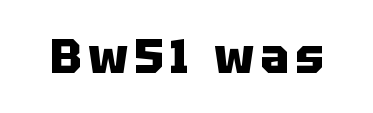
The image shows 48 px heavy sans-serif type, upright; set not underlined; low stroke contrast and a large x-height.
